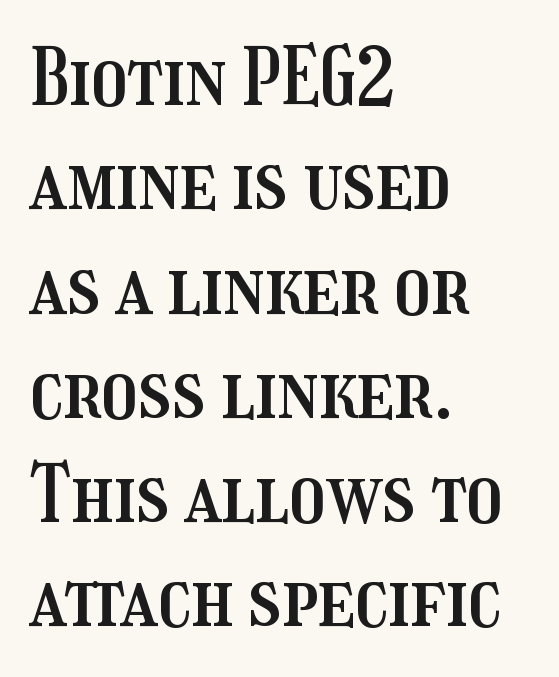
The image shows 79 px condensed type, upright; set left-aligned, normal line spacing (1.32x), normal letter spacing, not underlined; medium stroke contrast and a medium x-height.
